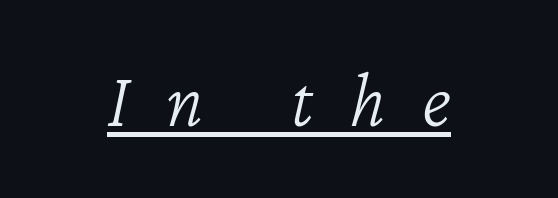
Rendered with sloped, italic letterforms. A quiet, ordinary-to-light weight characterises the typeface. The glyphs are accompanied by a horizontal stroke just below them. Is this a fixed-width face? No — the glyphs have proportional, varying widths.
